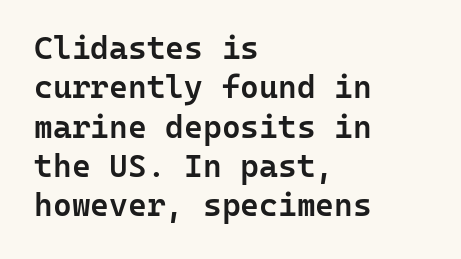
There is no visible air inserted between adjacent glyphs. Teacher's note: observe the even left margin — that is flush-left alignment. The foot of each line stays bare and open. Designer's note — italics off, roman on. The glyphs have the mass of a demibold cut, below bold. Monospaced: the letters line up in strict vertical columns.
